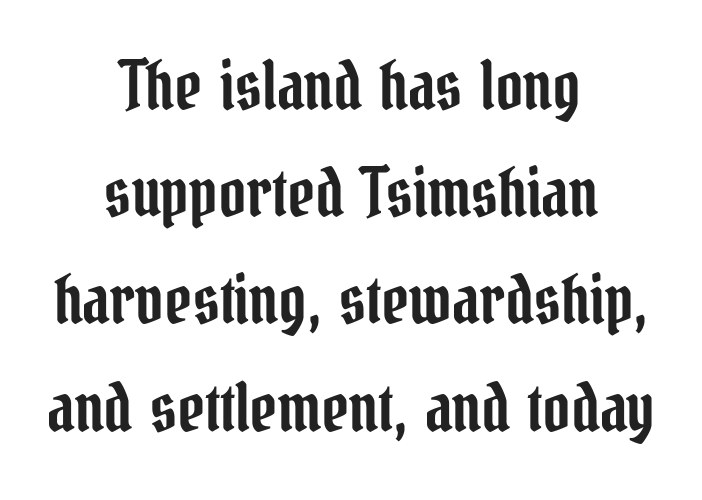
{"serif": "yes", "italic": "no", "width": "condensed", "stroke_contrast": "low", "x_height": "medium", "monospaced": "no", "underline": "no", "align": "center", "line_spacing": "normal", "line_spacing_ratio": 1.6, "letter_spacing": "normal", "letter_spacing_em": 0.0, "glyph_px": 67}
